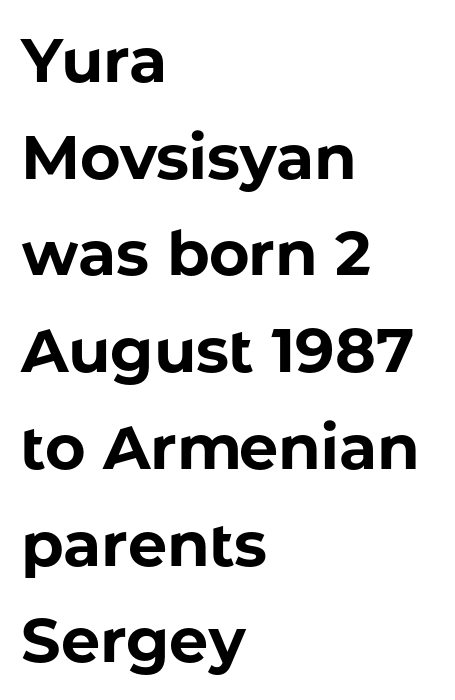
The image shows 62 px bold sans-serif type, upright; set left-aligned, normal line spacing (1.56x), normal letter spacing, not underlined; low stroke contrast and a medium x-height.
